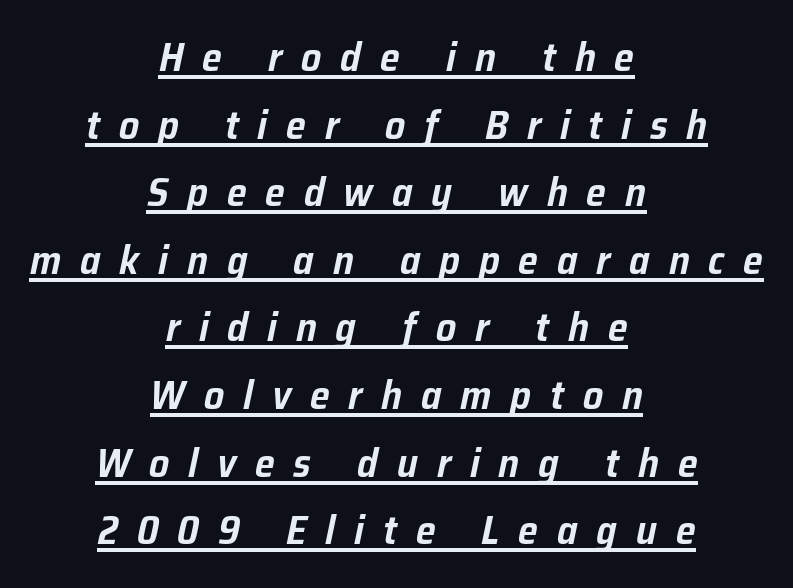
The image shows 40 px text type, italic (leaning right); set centered, normal line spacing (1.69x), unusually wide letter spacing (+0.47 em), underlined; low stroke contrast and a medium x-height.
